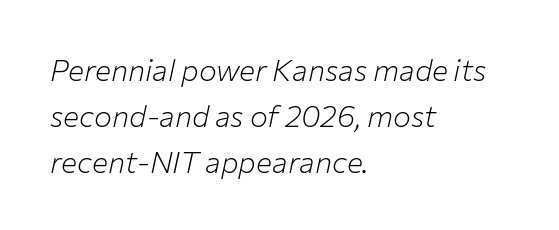
Q: Is the text bold? A: No.
Q: Is the text italic (slanted)? A: Yes, it leans right by about 12 degrees.
Q: Is the text underlined? A: No.
Q: How is the paragraph aligned? A: Left-aligned.
Q: Is the spacing between letters normal or unusually wide? A: Normal.
Q: Is the spacing between lines tight, normal or loose? A: Normal.
Q: Width (condensed, normal, or wide)? A: Normal.
Q: Stroke contrast? A: Low.
Q: x-height? A: Medium.
Q: Monospaced? A: No.
